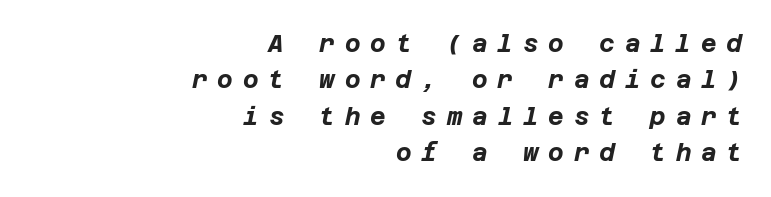
{"italic": "yes", "lean": "right", "slant_degrees": 12, "bold": "yes", "underline": "no", "align": "right", "line_spacing": "normal", "line_spacing_ratio": 1.52, "letter_spacing": "wide", "letter_spacing_em": 0.41, "glyph_px": 24}
